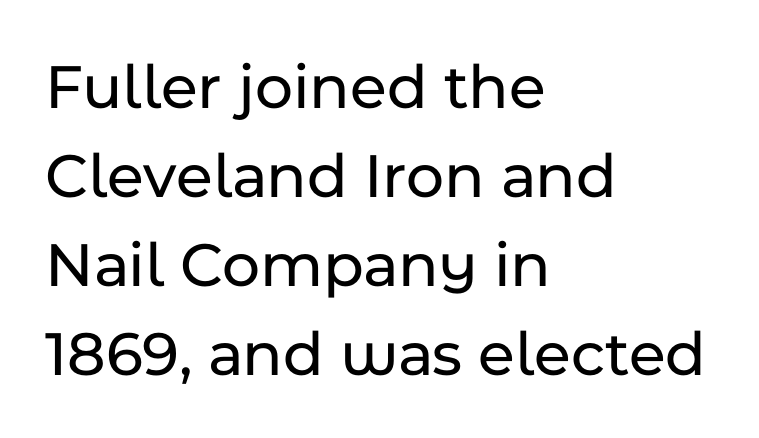
The image shows 65 px sans-serif type, upright; set left-aligned, normal line spacing (1.37x), normal letter spacing, not underlined; low stroke contrast and a medium x-height.
